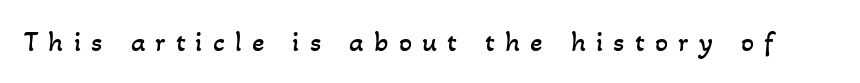
The image shows 29 px regular-weight type; set unusually wide letter spacing (+0.35 em), not underlined; low stroke contrast and a small x-height.
